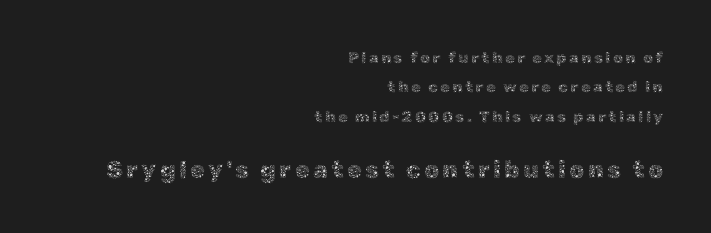
{"italic": "no", "bold": "no", "underline": "no", "align": "right", "line_spacing_ratio": 1.83, "larger_block": "second", "size_ratio": 1.5, "glyph_px": 24}
